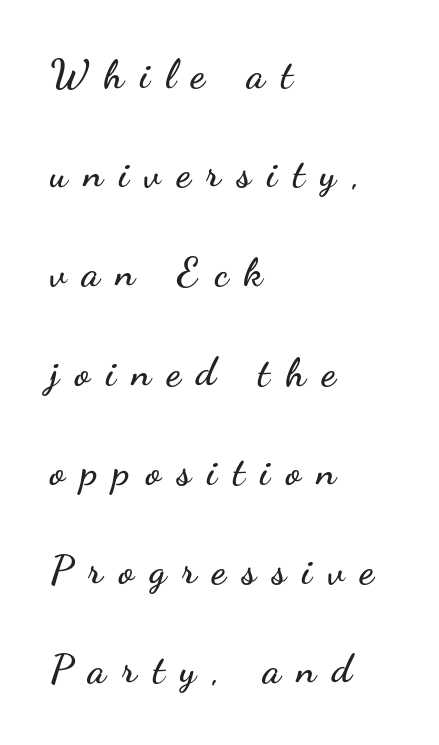
Q: Is the text italic (slanted)? A: Yes.
Q: Is the typeface a serif or a sans-serif typeface? A: Sans-serif.
Q: Is the text underlined? A: No.
Q: How is the paragraph aligned? A: Left-aligned.
Q: Is the spacing between letters normal or unusually wide? A: Unusually wide.
Q: Is the spacing between lines tight, normal or loose? A: Loose.
Q: Width (condensed, normal, or wide)? A: Wide.
Q: Stroke contrast? A: Low.
Q: x-height? A: Small.
Q: Monospaced? A: No.
